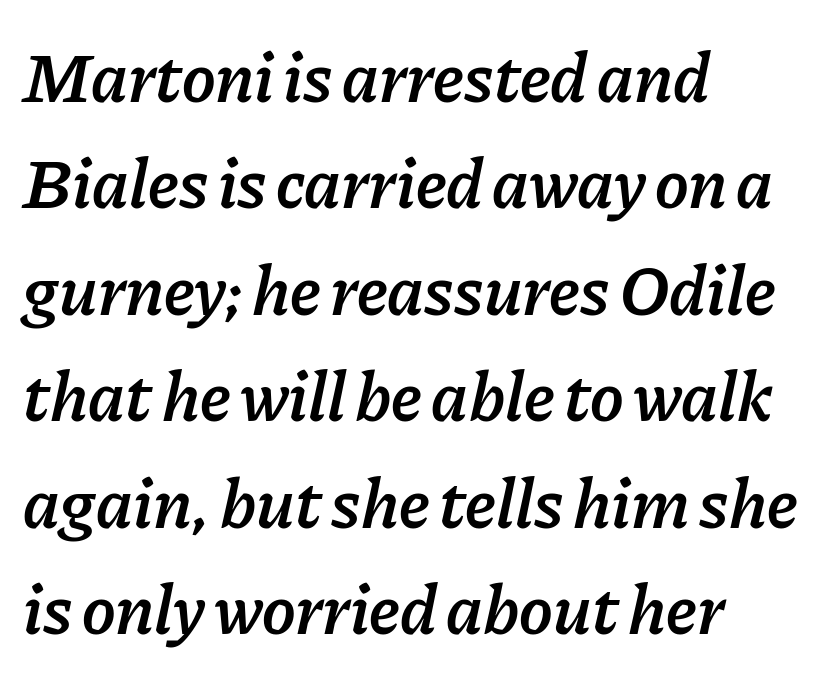
Does the leading feel generous? No, just average. The specimen reads as italic at a glance. The letters sit at their default tracking, neither squeezed nor spread. This rendering uses left alignment, leaving the right contour irregular. These lines are rendered in a variable-pitch font. The space beneath each line is pristine and unruled.
